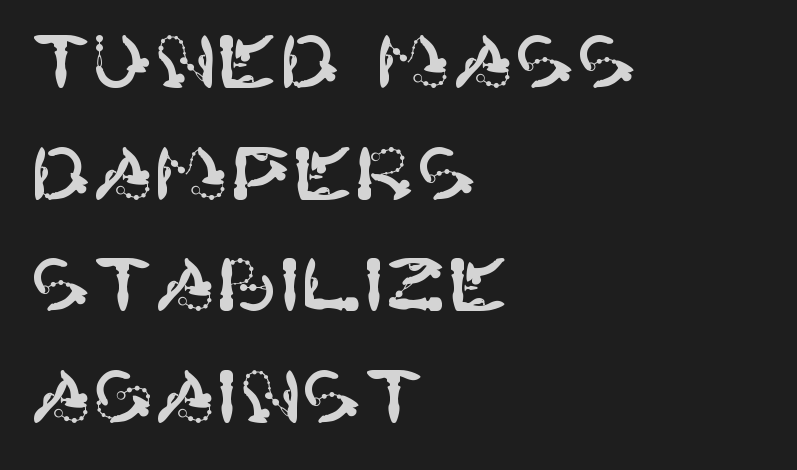
The image shows 74 px sans-serif type, upright; set left-aligned, normal line spacing (1.51x), normal letter spacing, not underlined; high stroke contrast and a large x-height.
